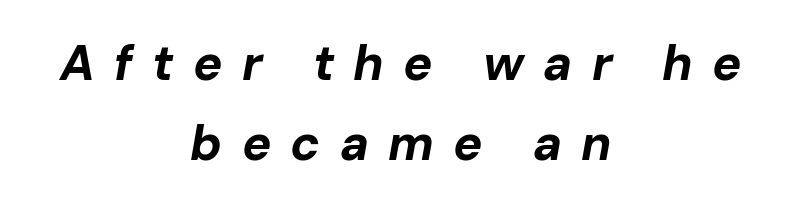
{"italic": "yes", "lean": "right", "slant_degrees": 10, "bold": "yes", "weight": "bold", "width": "normal", "stroke_contrast": "low", "x_height": "medium", "monospaced": "no", "underline": "no", "align": "center", "line_spacing": "normal", "line_spacing_ratio": 1.64, "letter_spacing": "wide", "letter_spacing_em": 0.39, "glyph_px": 49}
